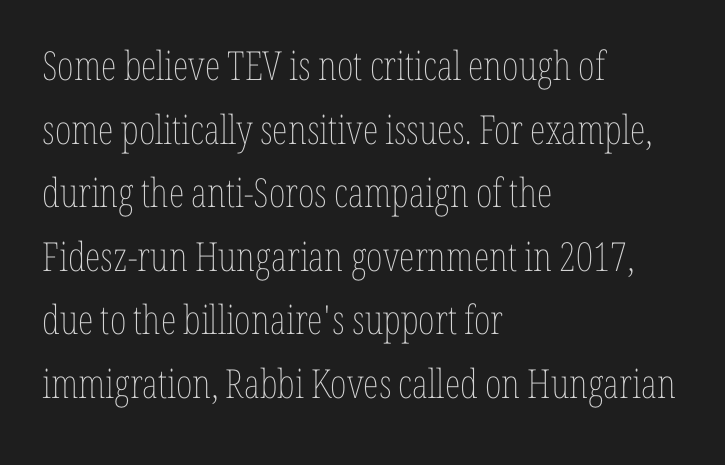
Only glyphs here, with clear space below each row. You could not count columns in this text — the font is proportionally spaced. Each line starts at the same left margin while the right side varies. Horizontal bands of white between lines are of average thickness. Quick note: not italic, upright.
